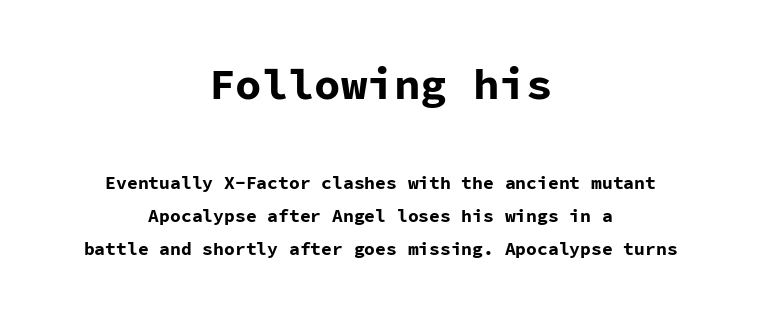
The image shows 44 px bold sans-serif type, upright, monospaced; set centered, line spacing 1.83x, normal letter spacing, not underlined; the first (top) block is 2.44x larger; low stroke contrast and a medium x-height.
